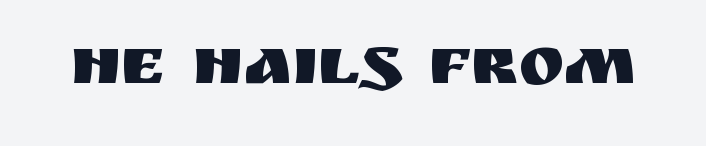
Letters rest on an invisible, unmarked baseline. Does extra space separate the letters? No, they use regular spacing. Each letter keeps its own natural width here, so spacing adapts to shape. The typography opts for an upright posture over an oblique one. A sans-serif font was chosen for this passage.
